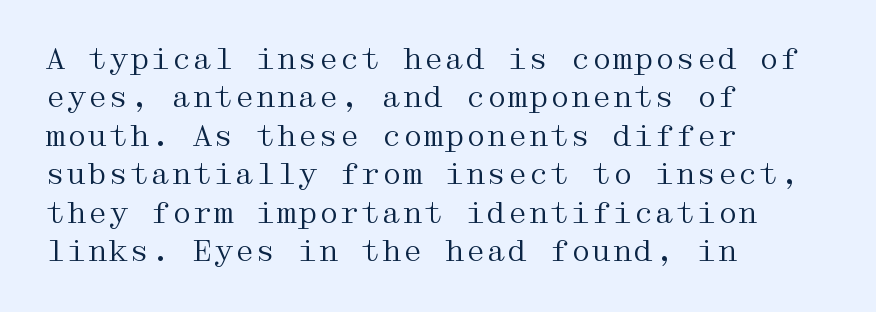
{"serif": "yes", "italic": "no", "bold": "no", "weight": "regular", "width": "wide", "stroke_contrast": "medium", "x_height": "medium", "underline": "no", "align": "left", "line_spacing": "normal", "line_spacing_ratio": 1.28, "letter_spacing": "normal", "letter_spacing_em": 0.0, "glyph_px": 30}
